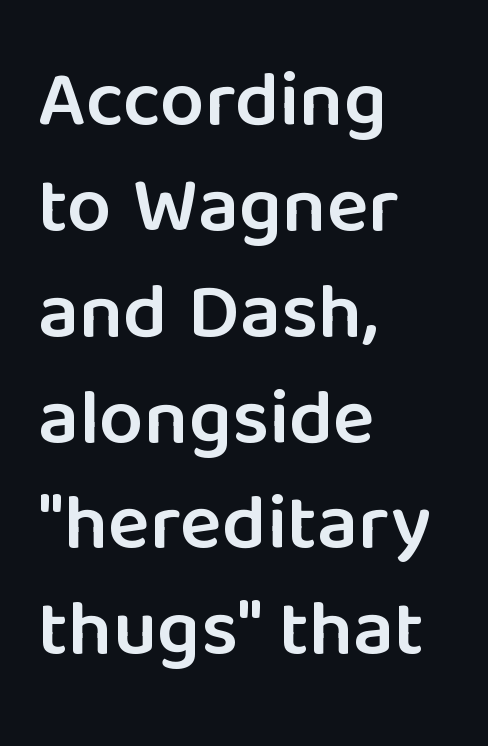
The image shows 79 px semibold sans-serif type, upright; set left-aligned, normal line spacing (1.34x), normal letter spacing, not underlined; low stroke contrast and a medium x-height.
